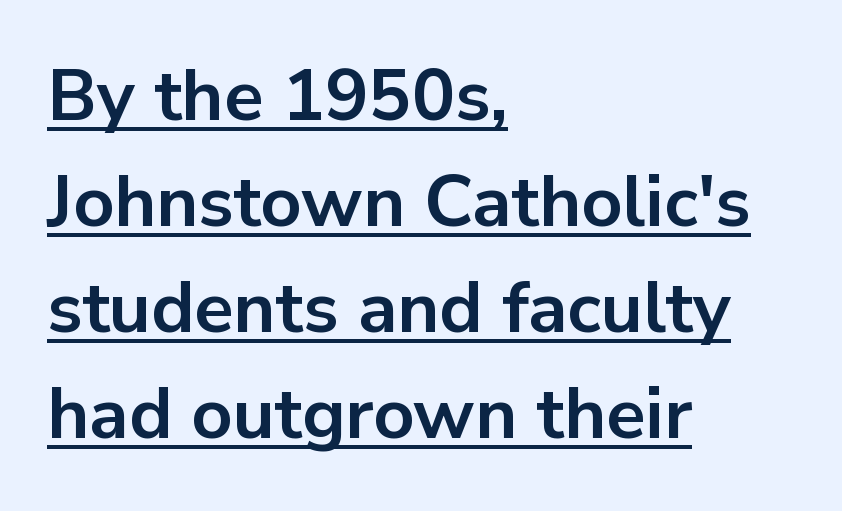
{"serif": "no", "italic": "no", "bold": "yes", "weight": "bold", "width": "normal", "stroke_contrast": "low", "x_height": "medium", "monospaced": "no", "underline": "yes", "align": "left", "line_spacing": "normal", "line_spacing_ratio": 1.47, "letter_spacing": "normal", "letter_spacing_em": 0.0, "glyph_px": 72}
